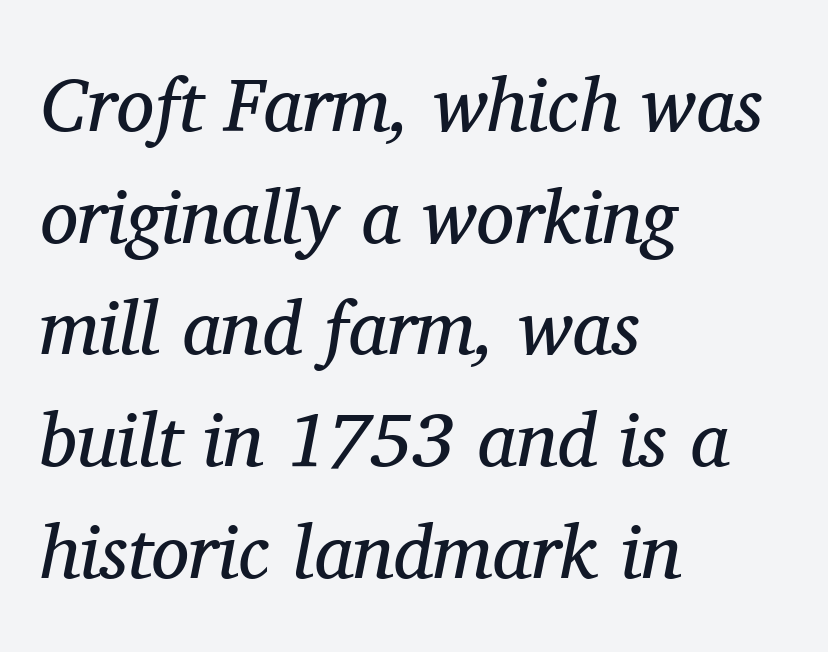
Q: Is the text bold? A: No.
Q: Is the text italic (slanted)? A: Yes, it leans right by about 11 degrees.
Q: Is the typeface a serif or a sans-serif typeface? A: Serif.
Q: Is the text underlined? A: No.
Q: How is the paragraph aligned? A: Left-aligned.
Q: Is the spacing between letters normal or unusually wide? A: Normal.
Q: Is the spacing between lines tight, normal or loose? A: Normal.
Q: Width (condensed, normal, or wide)? A: Normal.
Q: Stroke contrast? A: Medium.
Q: x-height? A: Medium.
Q: Monospaced? A: No.
